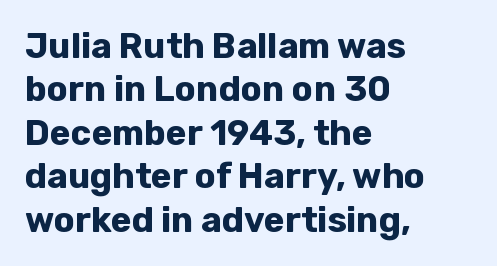
This rendering features lettering with no underline. No italicization has been applied; the sample stays upright. Default kerning and tracking; the words read as compact shapes. The characters display no serif detailing; their extremities are plain. Spacing verdict: proportional, widths tailored to each character. Heavy, bold letterforms.
